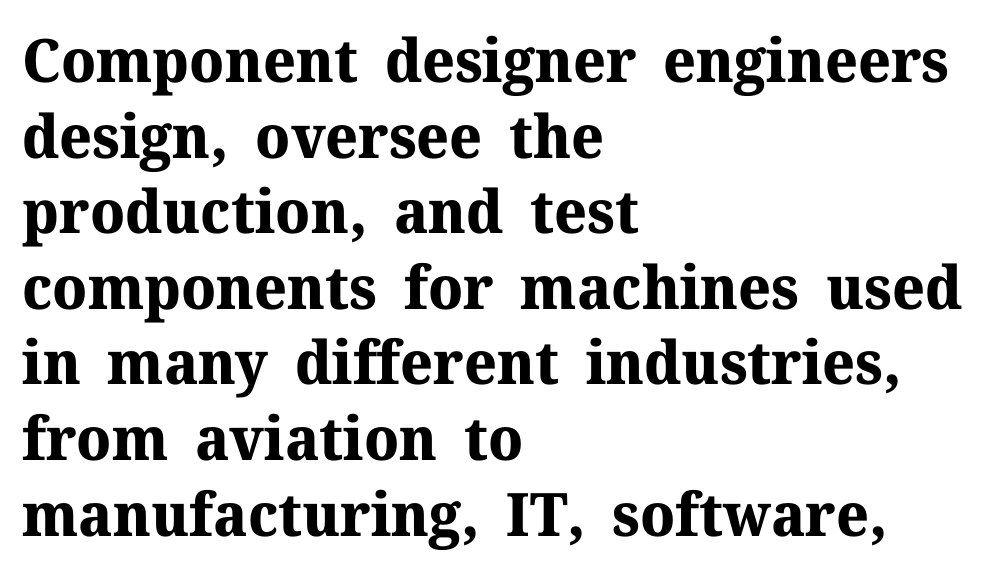
Q: Is the text bold? A: Yes.
Q: Is the text italic (slanted)? A: No, it is upright.
Q: Is the typeface a serif or a sans-serif typeface? A: Serif.
Q: Is the text underlined? A: No.
Q: How is the paragraph aligned? A: Left-aligned.
Q: Is the spacing between letters normal or unusually wide? A: Normal.
Q: Is the spacing between lines tight, normal or loose? A: Normal.
Q: Width (condensed, normal, or wide)? A: Normal.
Q: Stroke contrast? A: Medium.
Q: x-height? A: Medium.
Q: Monospaced? A: No.
